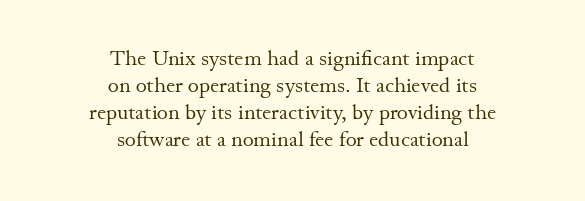
The image shows 21 px text type, upright; set centered, normal line spacing (1.28x), normal letter spacing, not underlined.
